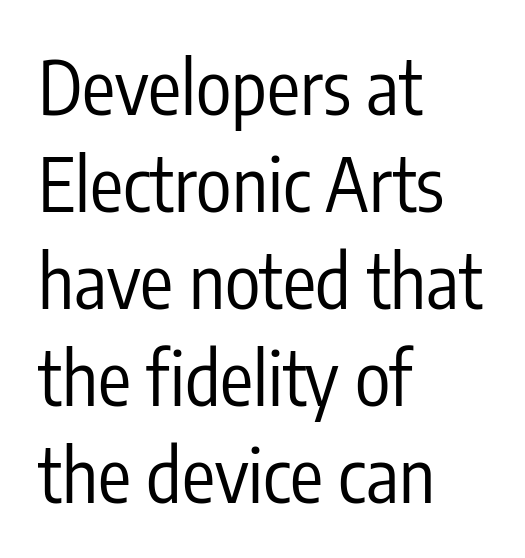
Q: Is the text bold? A: No.
Q: Is the text italic (slanted)? A: No, it is upright.
Q: Is the typeface a serif or a sans-serif typeface? A: Sans-serif.
Q: Is the text underlined? A: No.
Q: How is the paragraph aligned? A: Left-aligned.
Q: Is the spacing between letters normal or unusually wide? A: Normal.
Q: Is the spacing between lines tight, normal or loose? A: Normal.
Q: Width (condensed, normal, or wide)? A: Condensed.
Q: Stroke contrast? A: Low.
Q: x-height? A: Medium.
Q: Monospaced? A: No.
